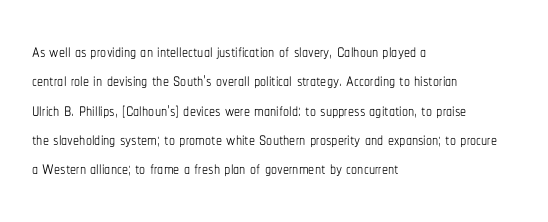
Notice how the stems are strictly vertical — no italics here. Standard letterfit; no display-style spreading of the glyphs. The space beneath each line is pristine and unruled. Counters stay open thanks to moderate or lighter strokes. A classic flush-left, rag-right setting is used for this passage.
